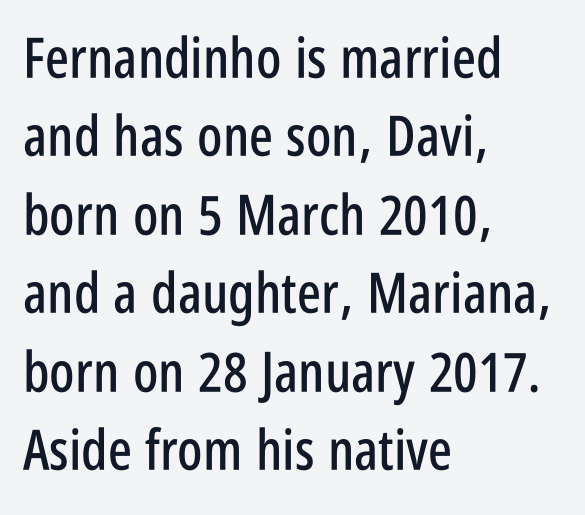
{"serif": "no", "italic": "no", "width": "condensed", "stroke_contrast": "low", "x_height": "large", "monospaced": "no", "underline": "no", "align": "left", "line_spacing": "normal", "line_spacing_ratio": 1.4, "letter_spacing": "normal", "letter_spacing_em": 0.0, "glyph_px": 56}
